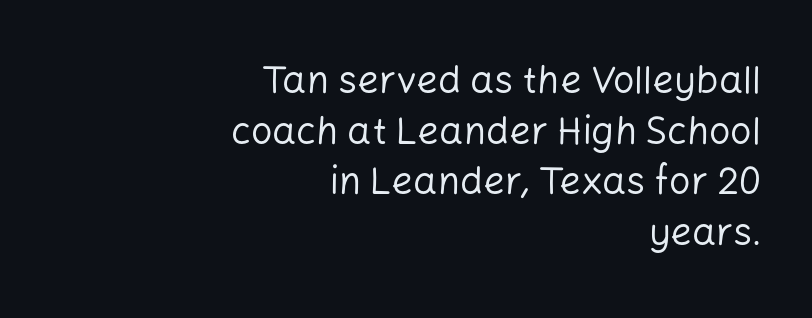
{"serif": "no", "italic": "no", "bold": "no", "weight": "regular", "width": "normal", "stroke_contrast": "low", "x_height": "medium", "monospaced": "no", "underline": "no", "align": "right", "line_spacing": "normal", "line_spacing_ratio": 1.33, "letter_spacing": "normal", "letter_spacing_em": 0.0, "glyph_px": 38}
